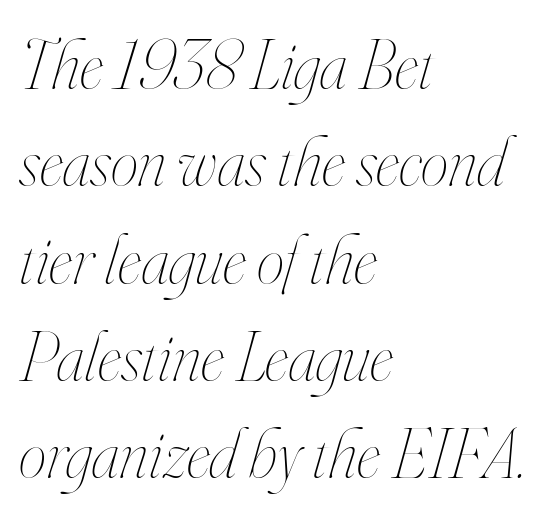
Q: Is the text bold? A: No.
Q: Is the text italic (slanted)? A: Yes, it leans right by about 16 degrees.
Q: Is the text underlined? A: No.
Q: How is the paragraph aligned? A: Left-aligned.
Q: Is the spacing between letters normal or unusually wide? A: Normal.
Q: Is the spacing between lines tight, normal or loose? A: Normal.
Q: Width (condensed, normal, or wide)? A: Condensed.
Q: Stroke contrast? A: High.
Q: x-height? A: Small.
Q: Monospaced? A: No.
